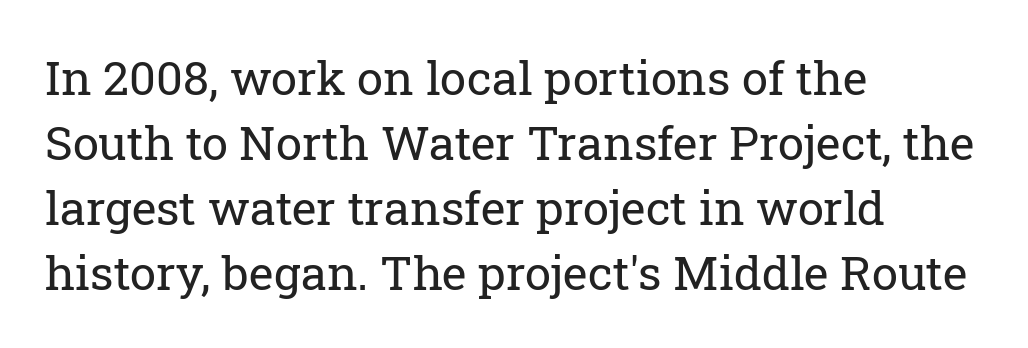
The image shows 47 px regular-weight serif type, upright; set left-aligned, normal line spacing (1.38x), normal letter spacing, not underlined; low stroke contrast and a medium x-height.
